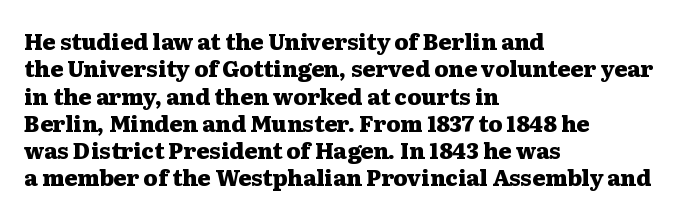
Q: Is the text bold? A: Yes.
Q: Is the text italic (slanted)? A: No, it is upright.
Q: Is the text underlined? A: No.
Q: How is the paragraph aligned? A: Left-aligned.
Q: Is the spacing between letters normal or unusually wide? A: Normal.
